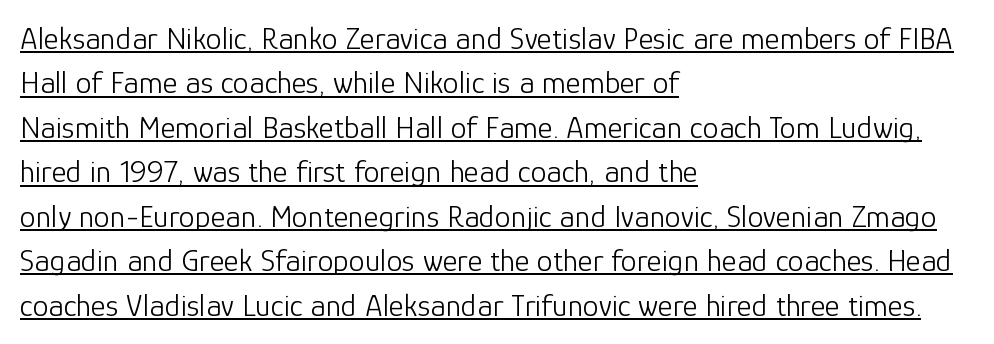
{"serif": "no", "italic": "no", "bold": "no", "weight": "light", "width": "normal", "stroke_contrast": "low", "x_height": "medium", "monospaced": "no", "underline": "yes", "align": "left", "line_spacing": "normal", "line_spacing_ratio": 1.39, "letter_spacing": "normal", "letter_spacing_em": 0.0, "glyph_px": 32}
